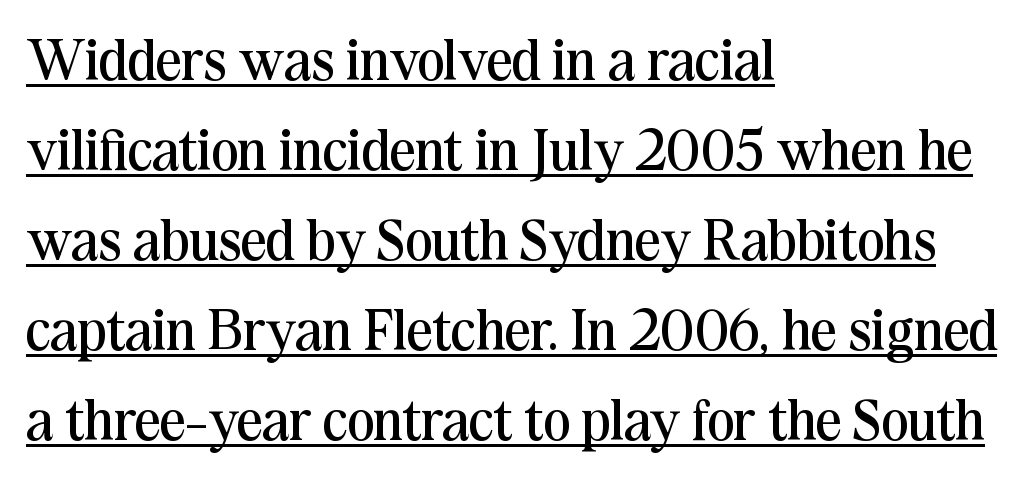
Horizontal bands of white between lines are of average thickness. Stem width sits at or under what a default text font uses. The glyphs are accompanied by a horizontal stroke just below them. A typesetter would call this zero additional tracking. Serif or sans? Serif — the stroke terminals have little feet.
